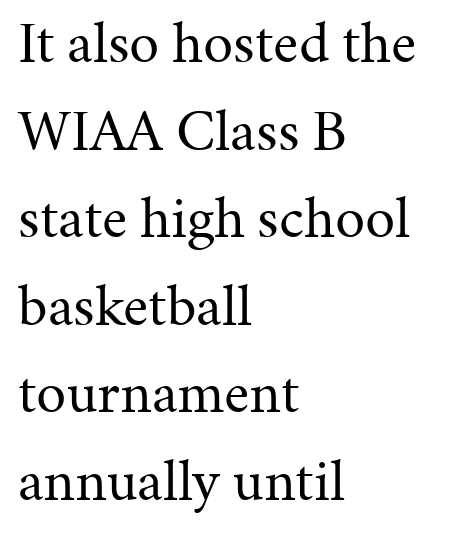
The letters advance in unequal steps, a hallmark of proportional type. Each letter's strokes conclude with small projecting serifs. The space between consecutive lines is moderate. Between one letter and the next there's only the usual sliver of space. Descenders are the only things crossing below the line. Letters have the restrained weight of plain body copy at most.
